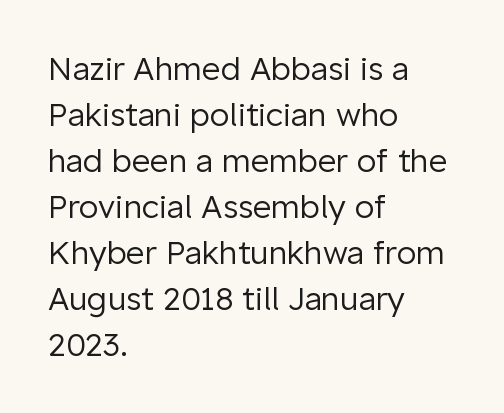
Q: Is the text bold? A: No.
Q: Is the text italic (slanted)? A: No, it is upright.
Q: Is the typeface a serif or a sans-serif typeface? A: Sans-serif.
Q: Is the text underlined? A: No.
Q: How is the paragraph aligned? A: Left-aligned.
Q: Is the spacing between letters normal or unusually wide? A: Normal.
Q: Is the spacing between lines tight, normal or loose? A: Normal.
Q: Width (condensed, normal, or wide)? A: Normal.
Q: Stroke contrast? A: Low.
Q: x-height? A: Medium.
Q: Monospaced? A: No.
